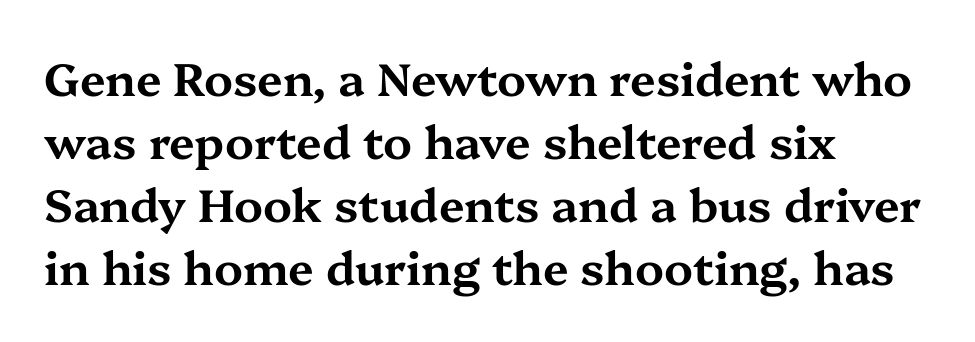
The image shows 46 px wide serif type, upright; set left-aligned, normal line spacing (1.37x), normal letter spacing, not underlined; medium stroke contrast and a medium x-height.
